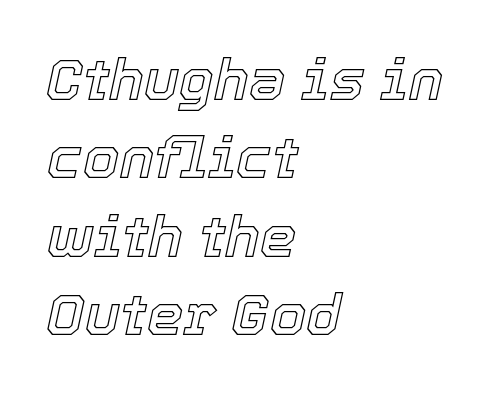
This sample keeps an unexceptional amount of space between lines. Italic: yes, the glyphs are oblique. Beneath every word, the page is bare. Between one letter and the next there's only the usual sliver of space. Which margin do the lines hug? The left one — the right edge is uneven. Do the characters align in a grid? No, the font is proportional.
